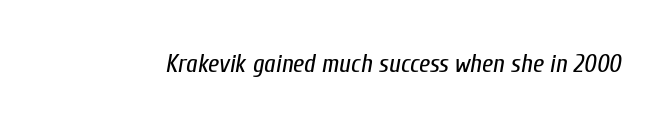
The image shows 25 px text type, italic (leaning right); set normal letter spacing, not underlined.
